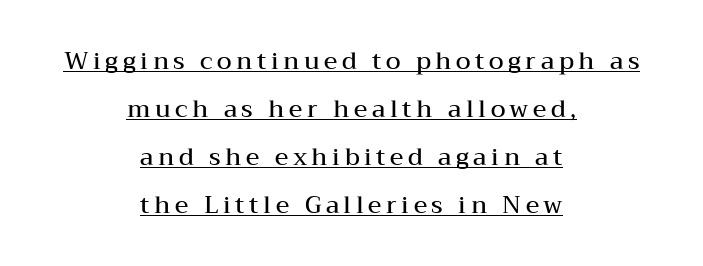
Q: Is the text bold? A: Semi-bold.
Q: Is the text italic (slanted)? A: No, it is upright.
Q: Is the text underlined? A: Yes.
Q: How is the paragraph aligned? A: Centered.
Q: Is the spacing between lines tight, normal or loose? A: Loose.
